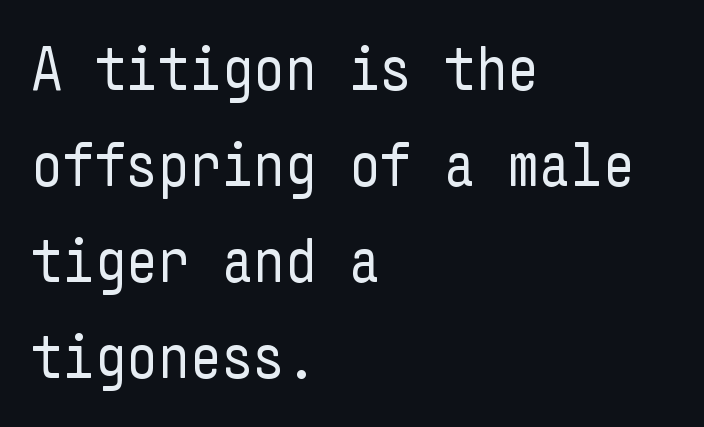
These lines stack with their left ends in a neat column. Letterform terminals end flat and unadorned throughout the passage. The font is comparable to plain body text, perhaps lighter. A typesetter would call this leading conventional body-copy spacing. The typography opts for an upright posture over an oblique one. Underline: absent.
